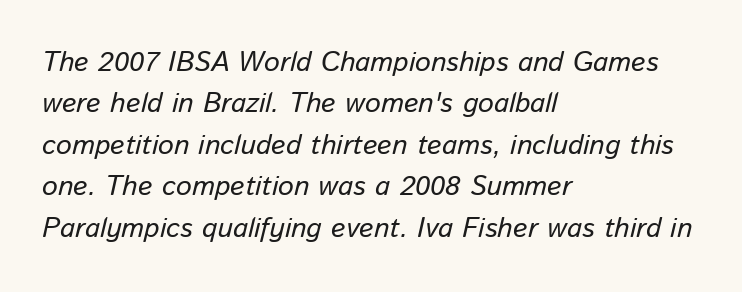
Q: Is the text bold? A: No.
Q: Is the text italic (slanted)? A: Yes, it leans right by about 13 degrees.
Q: Is the text underlined? A: No.
Q: How is the paragraph aligned? A: Left-aligned.
Q: Is the spacing between letters normal or unusually wide? A: Normal.
Q: Is the spacing between lines tight, normal or loose? A: Normal.
Q: Width (condensed, normal, or wide)? A: Normal.
Q: Stroke contrast? A: Low.
Q: x-height? A: Medium.
Q: Monospaced? A: No.
